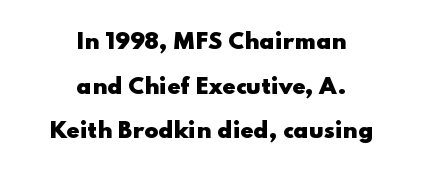
The image shows 21 px bold type, upright; set centered, loose line spacing (2.12x), normal letter spacing, not underlined.
